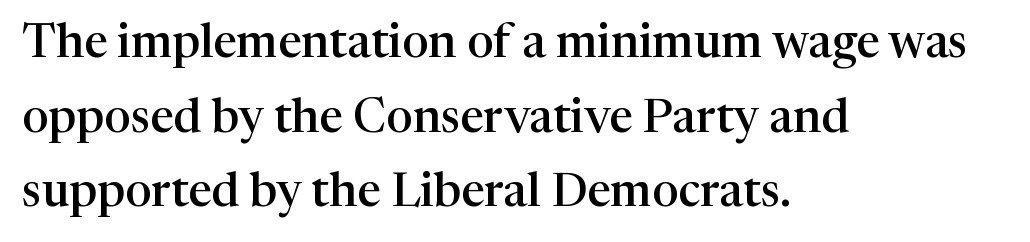
{"serif": "yes", "italic": "no", "bold": "semi", "weight": "semibold", "width": "normal", "stroke_contrast": "high", "x_height": "medium", "monospaced": "no", "underline": "no", "align": "left", "line_spacing": "normal", "line_spacing_ratio": 1.59, "letter_spacing": "normal", "letter_spacing_em": 0.0, "glyph_px": 47}
